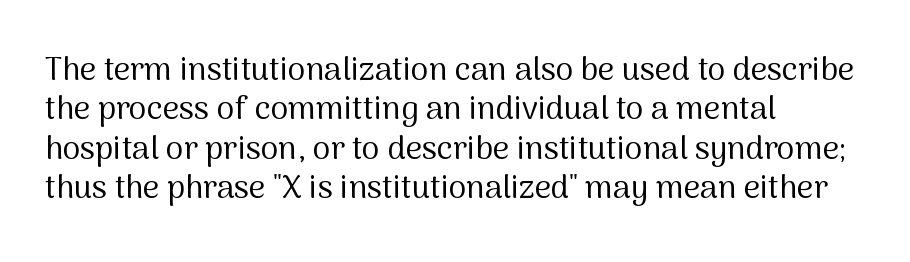
The image shows 32 px regular-weight sans-serif type, upright; set left-aligned, line spacing 1.23x, normal letter spacing, not underlined; medium stroke contrast and a medium x-height.
